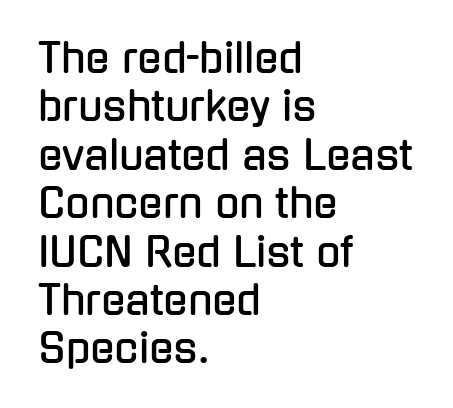
{"serif": "no", "italic": "no", "width": "condensed", "stroke_contrast": "low", "x_height": "medium", "monospaced": "no", "underline": "no", "align": "left", "line_spacing_ratio": 1.21, "letter_spacing": "normal", "letter_spacing_em": 0.0, "glyph_px": 40}
